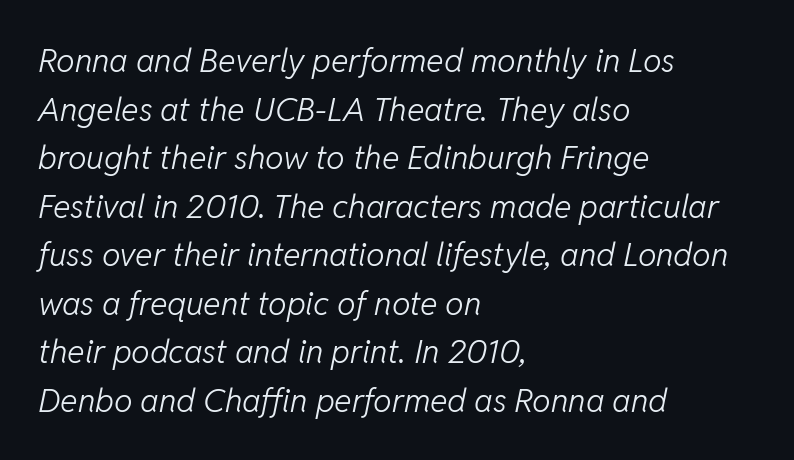
Q: Is the text bold? A: No.
Q: Is the text italic (slanted)? A: Yes, it leans right by about 11 degrees.
Q: Is the text underlined? A: No.
Q: How is the paragraph aligned? A: Left-aligned.
Q: Is the spacing between letters normal or unusually wide? A: Normal.
Q: Is the spacing between lines tight, normal or loose? A: Normal.
Q: Width (condensed, normal, or wide)? A: Normal.
Q: Stroke contrast? A: Low.
Q: x-height? A: Medium.
Q: Monospaced? A: No.
